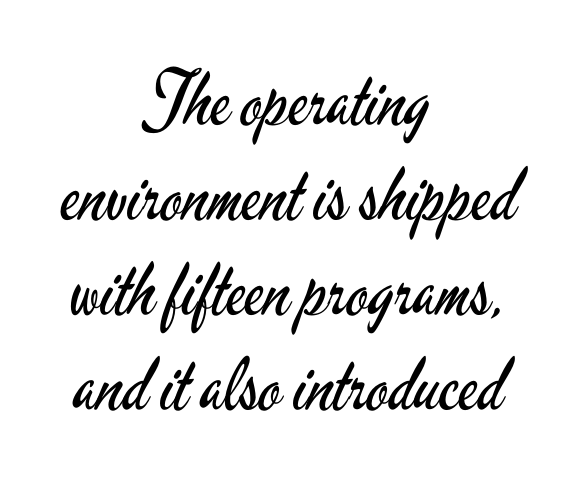
Q: Is the text bold? A: No.
Q: Is the text italic (slanted)? A: Yes.
Q: Is the typeface a serif or a sans-serif typeface? A: Sans-serif.
Q: Is the text underlined? A: No.
Q: How is the paragraph aligned? A: Centered.
Q: Is the spacing between letters normal or unusually wide? A: Normal.
Q: Is the spacing between lines tight, normal or loose? A: Normal.
Q: Width (condensed, normal, or wide)? A: Condensed.
Q: Stroke contrast? A: Low.
Q: x-height? A: Small.
Q: Monospaced? A: No.
